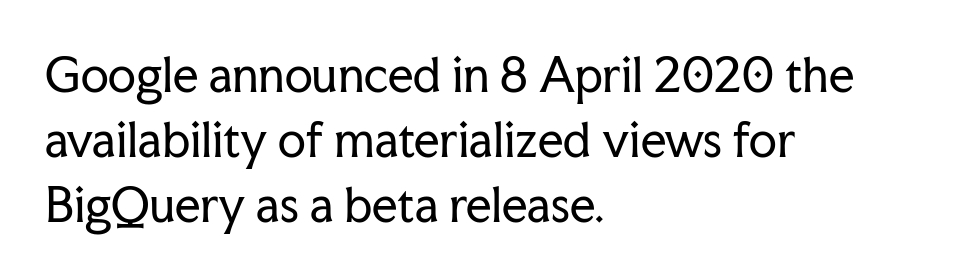
Here the glyphs are tracked normally, forming tight word shapes. Stroke thickness stays within the range of a standard reading face or lighter. Which margin do the lines hug? The left one — the right edge is uneven. Type without underlining.
